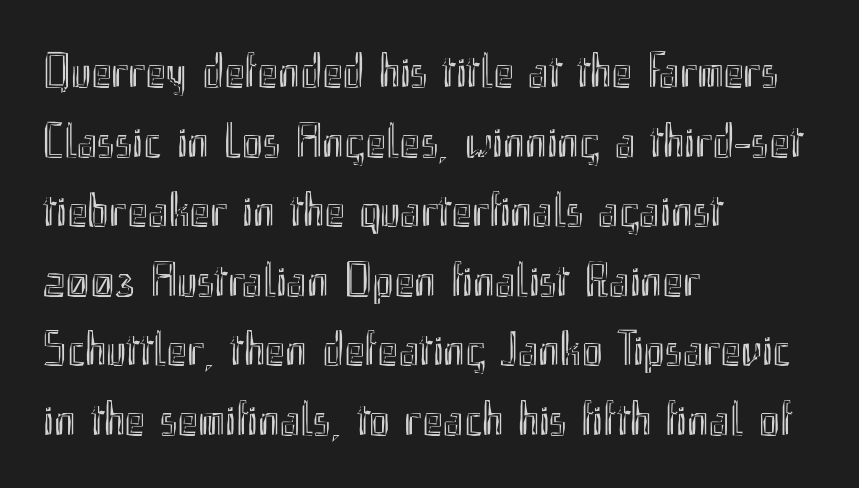
The image shows 49 px condensed type, upright; set left-aligned, normal line spacing (1.42x), normal letter spacing, not underlined; a small x-height.
